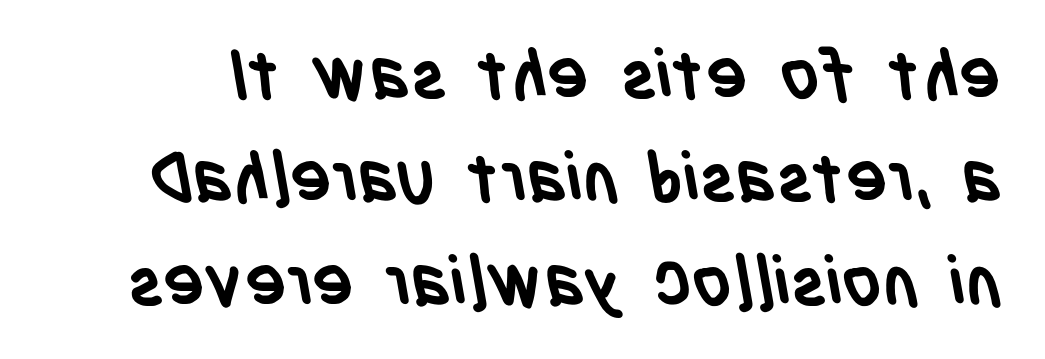
The image shows 69 px semibold, condensed sans-serif type; set normal line spacing (1.5x), normal letter spacing, not underlined; low stroke contrast and a large x-height.
